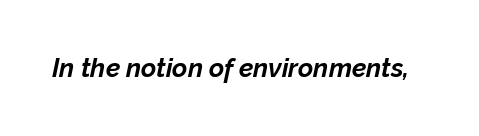
Notice how thick the strokes are: this is what a full bold looks like. Default kerning and tracking; the words read as compact shapes. The words here are not underlined. Slanted lettering throughout.
